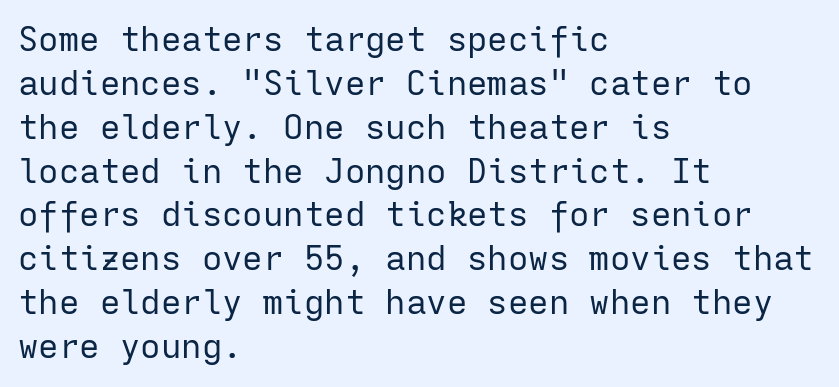
Stem width sits at or under what a default text font uses. This is roman type, the default non-slanted kind. Is the block centered? No — it sits flush against the left margin. The glyphs in this specimen are sans serif.
